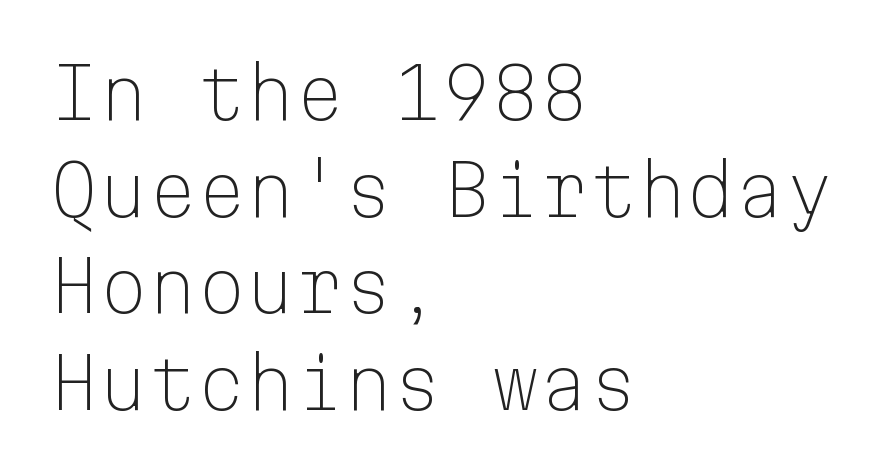
{"serif": "no", "italic": "no", "bold": "no", "weight": "light", "width": "normal", "stroke_contrast": "low", "x_height": "medium", "monospaced": "yes", "underline": "no", "align": "left", "line_spacing": "normal", "line_spacing_ratio": 1.38, "letter_spacing": "normal", "letter_spacing_em": 0.0, "glyph_px": 70}
